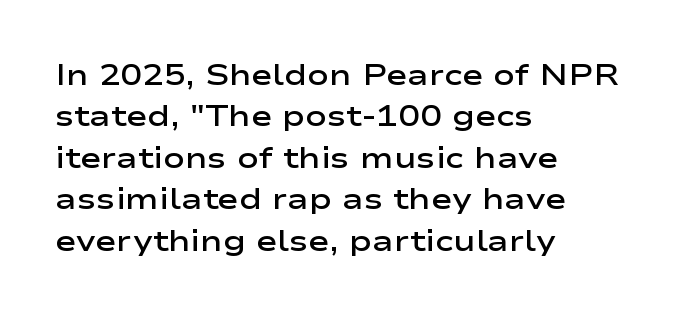
The image shows 29 px semibold, wide sans-serif type, upright; set left-aligned, normal line spacing (1.43x), normal letter spacing, not underlined; low stroke contrast and a medium x-height.
